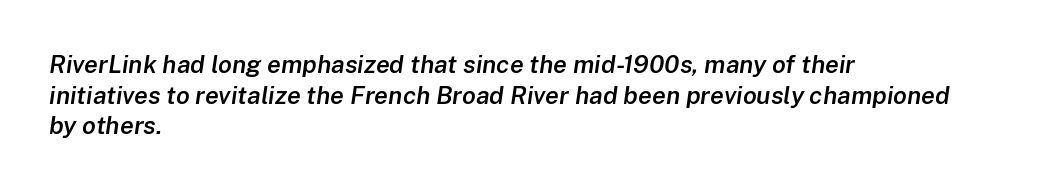
The zone under the glyphs is completely vacant. This sample is left-justified, so line endings fall wherever the words run out. The face used here has a pronounced slope to its letters. The horizontal fit of the characters is conventional and even. In terms of weight, the rendering is demibold, just under bold.
